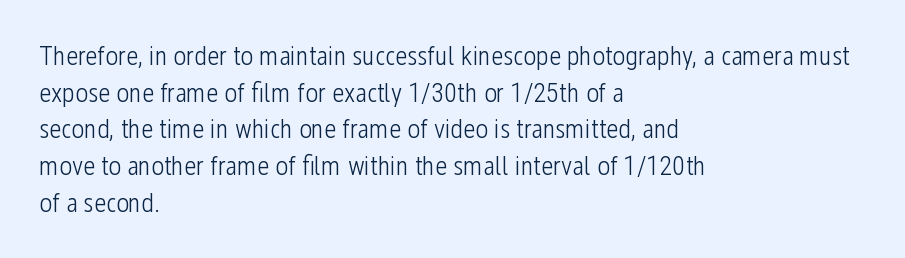
{"italic": "no", "bold": "no", "underline": "no", "align": "left", "line_spacing": "normal", "line_spacing_ratio": 1.36, "letter_spacing": "normal", "letter_spacing_em": 0.0, "glyph_px": 27}
